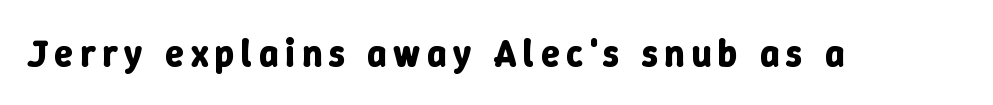
Q: Is the text bold? A: Yes.
Q: Is the text italic (slanted)? A: No, it is upright.
Q: Is the text underlined? A: No.
Q: Width (condensed, normal, or wide)? A: Normal.
Q: Stroke contrast? A: Low.
Q: x-height? A: Medium.
Q: Monospaced? A: No.
